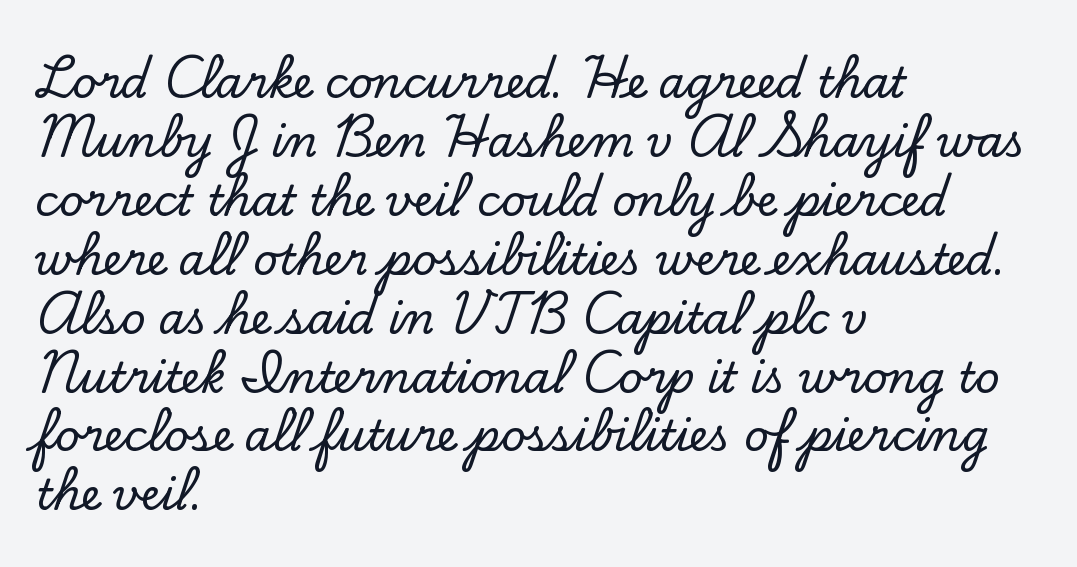
The typeface chosen for these lines features serifs. Visually the block forms a straight wall on the left and a jagged coastline on the right. The foot of each line stays bare and open. Tracking value appears to be zero — textbook default spacing. If you measured baseline to baseline, you'd find a middling distance.
